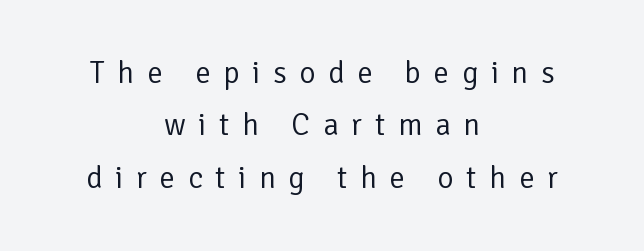
Q: Is the text bold? A: No.
Q: Is the text italic (slanted)? A: No, it is upright.
Q: Is the typeface a serif or a sans-serif typeface? A: Sans-serif.
Q: Is the text underlined? A: No.
Q: How is the paragraph aligned? A: Centered.
Q: Is the spacing between letters normal or unusually wide? A: Unusually wide.
Q: Is the spacing between lines tight, normal or loose? A: Normal.
Q: Width (condensed, normal, or wide)? A: Normal.
Q: Stroke contrast? A: Low.
Q: x-height? A: Medium.
Q: Monospaced? A: No.
